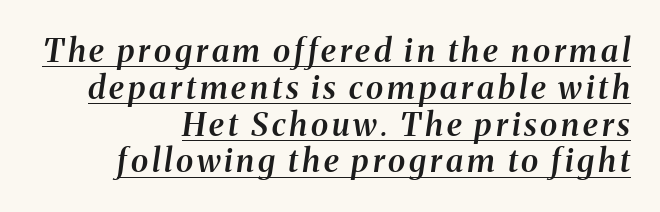
Q: Is the text bold? A: Semi-bold.
Q: Is the text italic (slanted)? A: Yes, it leans right by about 8 degrees.
Q: Is the typeface a serif or a sans-serif typeface? A: Serif.
Q: Is the text underlined? A: Yes.
Q: How is the paragraph aligned? A: Right-aligned.
Q: Is the spacing between lines tight, normal or loose? A: Tight.
Q: Width (condensed, normal, or wide)? A: Normal.
Q: Stroke contrast? A: Medium.
Q: x-height? A: Medium.
Q: Monospaced? A: No.
